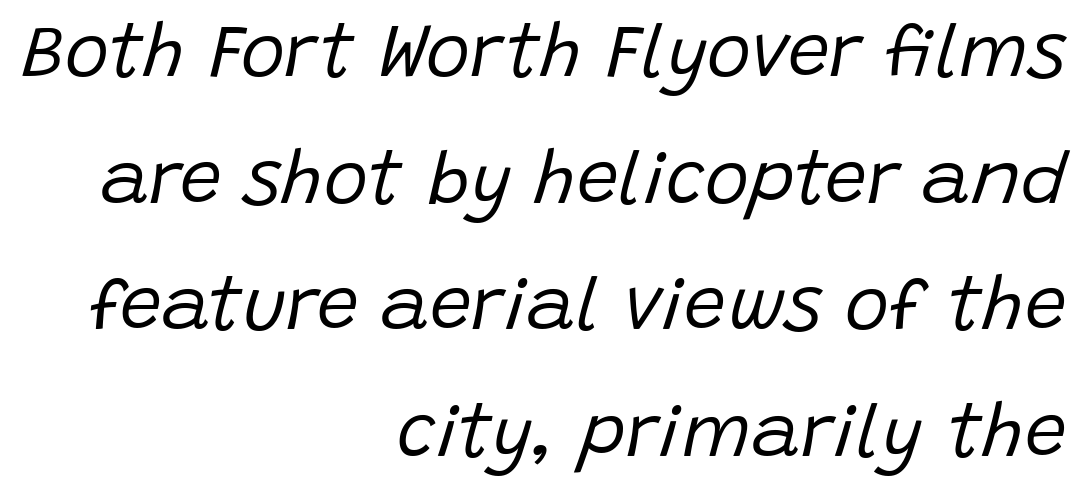
{"italic": "yes", "lean": "right", "slant_degrees": 15, "bold": "no", "weight": "regular", "width": "normal", "stroke_contrast": "low", "x_height": "large", "monospaced": "no", "underline": "no", "align": "right", "line_spacing": "normal", "line_spacing_ratio": 1.69, "letter_spacing": "normal", "letter_spacing_em": 0.0, "glyph_px": 75}
